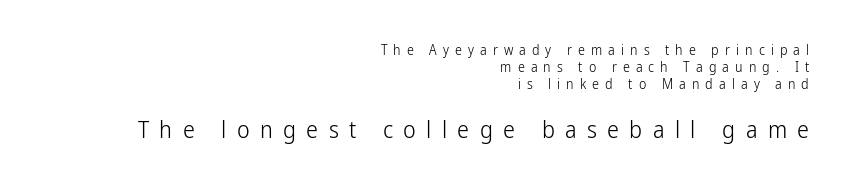
{"italic": "no", "bold": "no", "underline": "no", "align": "right", "line_spacing_ratio": 1.22, "letter_spacing": "wide", "letter_spacing_em": 0.43, "larger_block": "second", "size_ratio": 1.71, "glyph_px": 24}
